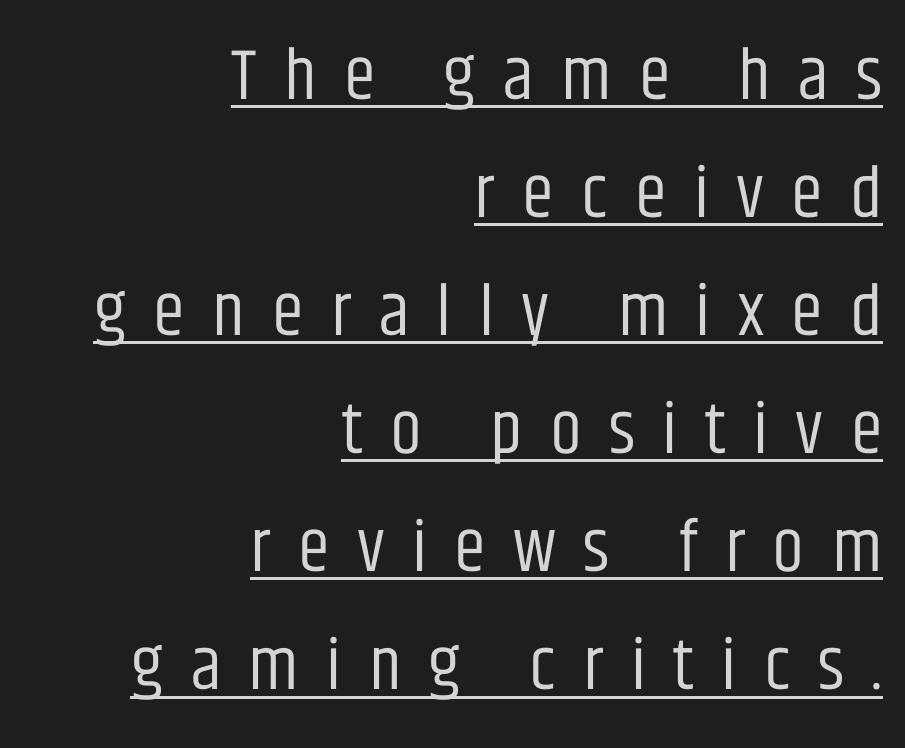
Q: Is the text bold? A: No.
Q: Is the text italic (slanted)? A: No, it is upright.
Q: Is the typeface a serif or a sans-serif typeface? A: Sans-serif.
Q: Is the text underlined? A: Yes.
Q: How is the paragraph aligned? A: Right-aligned.
Q: Is the spacing between letters normal or unusually wide? A: Unusually wide.
Q: Is the spacing between lines tight, normal or loose? A: Normal.
Q: Width (condensed, normal, or wide)? A: Condensed.
Q: Stroke contrast? A: Low.
Q: x-height? A: Large.
Q: Monospaced? A: No.
